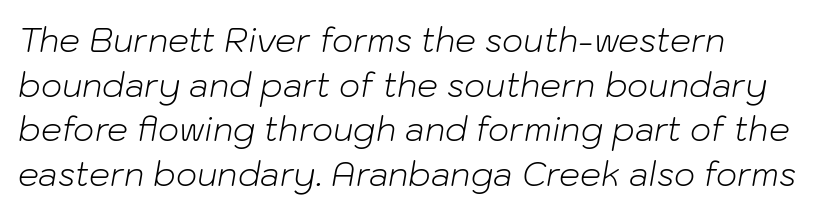
Q: Is the text bold? A: No.
Q: Is the text italic (slanted)? A: Yes, it leans right by about 10 degrees.
Q: Is the text underlined? A: No.
Q: Is the spacing between letters normal or unusually wide? A: Normal.
Q: Is the spacing between lines tight, normal or loose? A: Normal.
Q: Width (condensed, normal, or wide)? A: Normal.
Q: Stroke contrast? A: Low.
Q: x-height? A: Medium.
Q: Monospaced? A: No.
